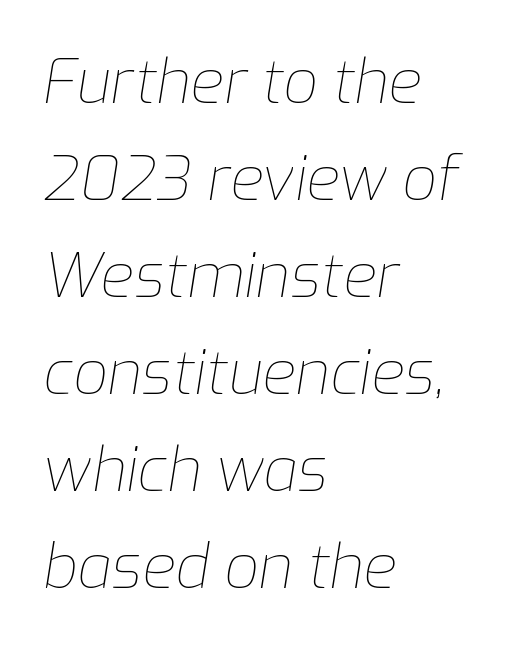
{"italic": "yes", "lean": "right", "slant_degrees": 9, "bold": "no", "weight": "thin", "width": "normal", "stroke_contrast": "low", "x_height": "medium", "monospaced": "no", "underline": "no", "align": "left", "line_spacing": "normal", "line_spacing_ratio": 1.59, "letter_spacing": "normal", "letter_spacing_em": 0.0, "glyph_px": 61}
